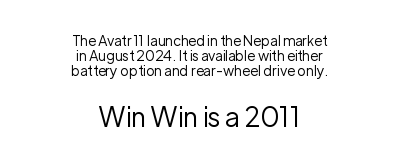
{"italic": "no", "bold": "no", "underline": "no", "align": "center", "line_spacing": "tight", "line_spacing_ratio": 1.08, "letter_spacing": "normal", "letter_spacing_em": 0.0, "larger_block": "second", "size_ratio": 1.93, "glyph_px": 27}
